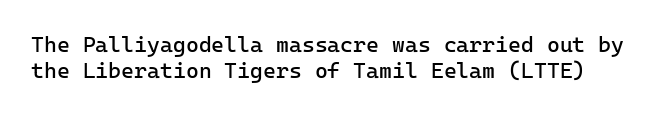
{"italic": "no", "bold": "no", "underline": "no", "line_spacing_ratio": 1.17, "letter_spacing": "normal", "letter_spacing_em": 0.0, "glyph_px": 22}
